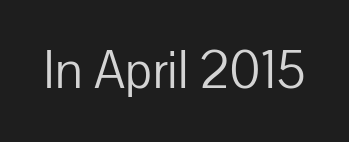
Q: Is the text bold? A: No.
Q: Is the text italic (slanted)? A: No, it is upright.
Q: Is the typeface a serif or a sans-serif typeface? A: Sans-serif.
Q: Is the text underlined? A: No.
Q: Is the spacing between letters normal or unusually wide? A: Normal.
Q: Width (condensed, normal, or wide)? A: Normal.
Q: Stroke contrast? A: Low.
Q: x-height? A: Medium.
Q: Monospaced? A: No.
